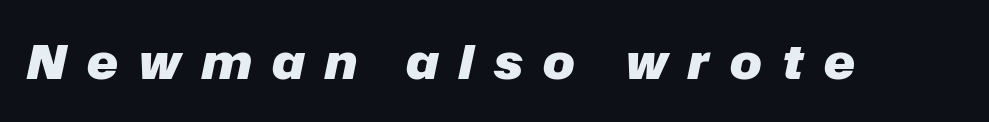
Q: Is the text bold? A: Yes.
Q: Is the text italic (slanted)? A: Yes, it leans right by about 12 degrees.
Q: Is the text underlined? A: No.
Q: Is the spacing between letters normal or unusually wide? A: Unusually wide.
Q: Width (condensed, normal, or wide)? A: Normal.
Q: Stroke contrast? A: Low.
Q: x-height? A: Medium.
Q: Monospaced? A: No.
